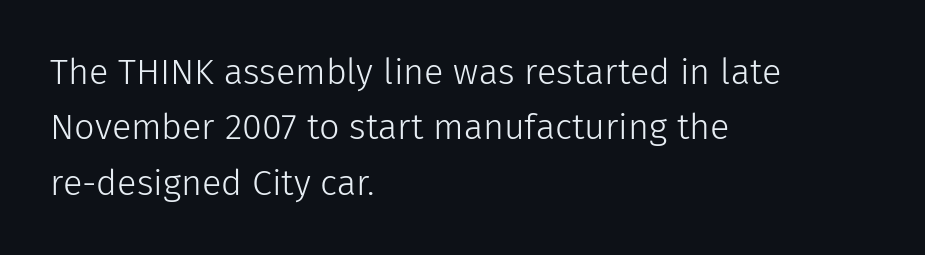
{"serif": "no", "italic": "no", "bold": "no", "weight": "light", "width": "normal", "stroke_contrast": "low", "x_height": "medium", "monospaced": "no", "underline": "no", "align": "left", "line_spacing": "normal", "line_spacing_ratio": 1.54, "letter_spacing": "normal", "letter_spacing_em": 0.0, "glyph_px": 36}
